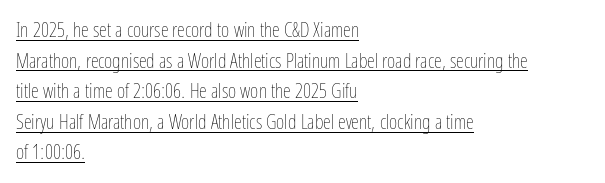
The image shows 20 px text type, upright; set left-aligned, normal line spacing (1.53x), normal letter spacing, underlined.
